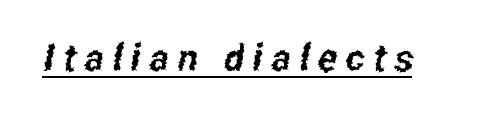
Q: Is the typeface a serif or a sans-serif typeface? A: Sans-serif.
Q: Is the text underlined? A: Yes.
Q: Is the spacing between letters normal or unusually wide? A: Unusually wide.
Q: Width (condensed, normal, or wide)? A: Condensed.
Q: Stroke contrast? A: Low.
Q: x-height? A: Medium.
Q: Monospaced? A: No.
